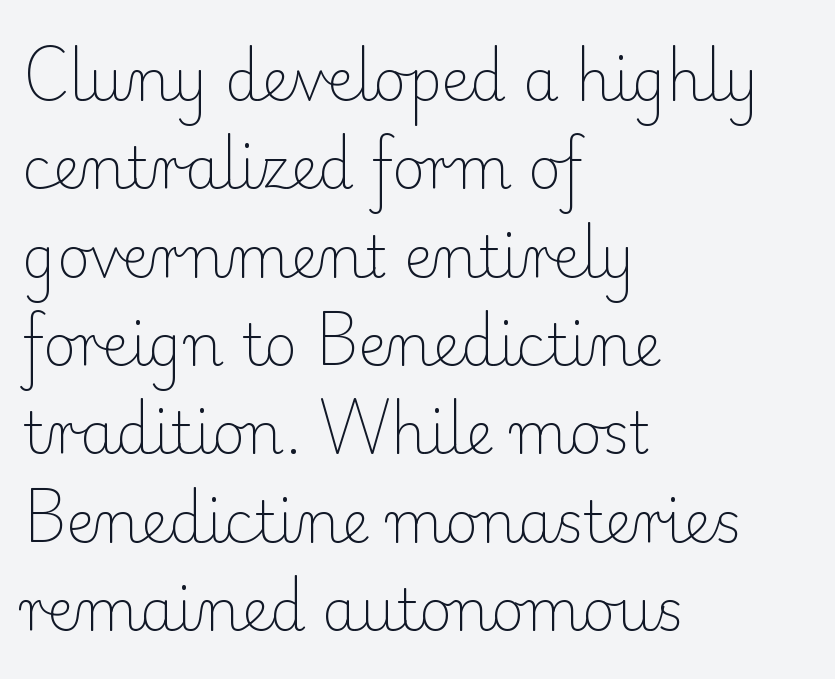
Q: Is the text bold? A: No.
Q: Is the text italic (slanted)? A: No, it is upright.
Q: Is the typeface a serif or a sans-serif typeface? A: Serif.
Q: Is the text underlined? A: No.
Q: How is the paragraph aligned? A: Left-aligned.
Q: Is the spacing between letters normal or unusually wide? A: Normal.
Q: Is the spacing between lines tight, normal or loose? A: Normal.
Q: Width (condensed, normal, or wide)? A: Normal.
Q: Stroke contrast? A: Low.
Q: x-height? A: Small.
Q: Monospaced? A: No.
